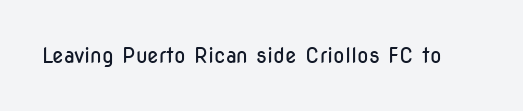
{"italic": "no", "bold": "no", "underline": "no", "letter_spacing": "normal", "letter_spacing_em": 0.0, "glyph_px": 21}
